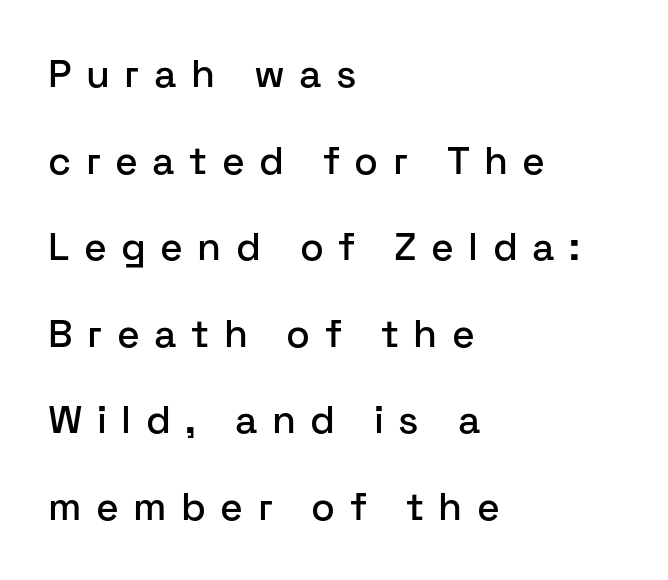
Caption: expanded tracking, letters set apart. Notice the wide empty band between every row — that's loose leading. Note the varied advance widths — an 'i' is clearly narrower than an 'm'. Underline: absent.
